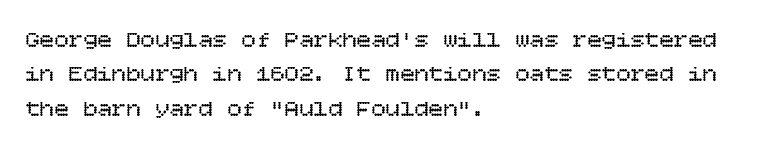
Q: Is the text bold? A: No.
Q: Is the text italic (slanted)? A: No, it is upright.
Q: Is the text underlined? A: No.
Q: How is the paragraph aligned? A: Left-aligned.
Q: Is the spacing between letters normal or unusually wide? A: Normal.
Q: Is the spacing between lines tight, normal or loose? A: Normal.
